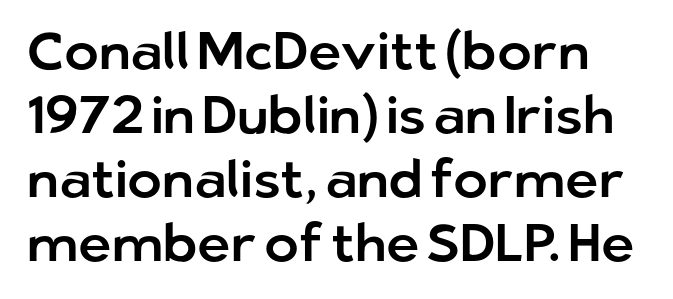
Serif or sans? Sans — the stroke terminals are bare. What stands out about the letter spacing? Nothing — it is the standard amount. Plain, unruled lines of type. Notice how the stems are strictly vertical — no italics here. The passage shown is typed in a proportional face where columns would drift.
